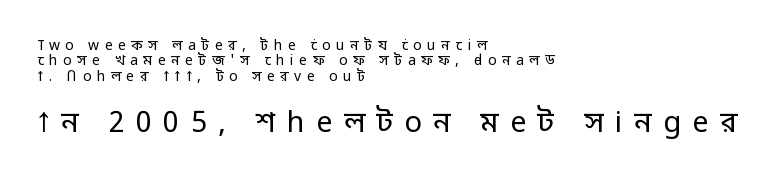
Q: Is the text bold? A: No.
Q: Is the text italic (slanted)? A: No, it is upright.
Q: Is the typeface a serif or a sans-serif typeface? A: Sans-serif.
Q: Is the text underlined? A: No.
Q: How is the paragraph aligned? A: Left-aligned.
Q: Is the spacing between letters normal or unusually wide? A: Unusually wide.
Q: Is the spacing between lines tight, normal or loose? A: Tight.
Q: Which block of text is set in a larger size, the first (top) or the second (bottom)? A: The second (bottom) one.
Q: Width (condensed, normal, or wide)? A: Normal.
Q: Stroke contrast? A: Low.
Q: x-height? A: Medium.
Q: Monospaced? A: No.
